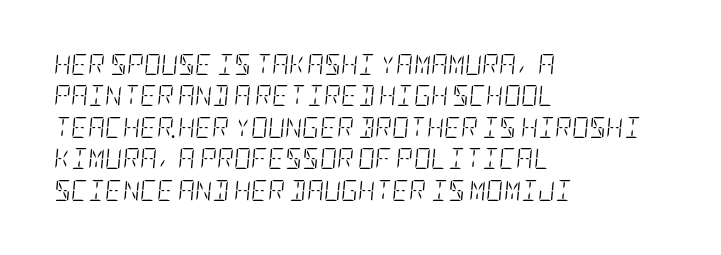
The image shows 21 px text type, italic (leaning right); set left-aligned, normal line spacing (1.5x), normal letter spacing, not underlined.
